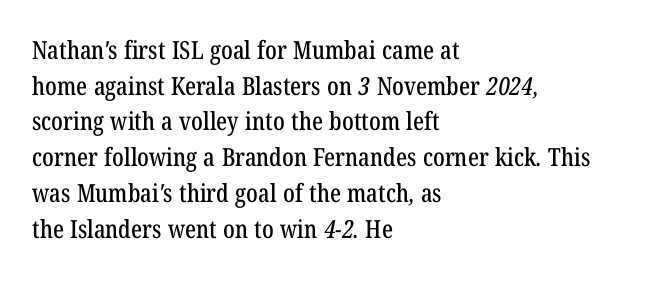
The image shows 25 px text type; set left-aligned, normal line spacing (1.43x), normal letter spacing, not underlined.
